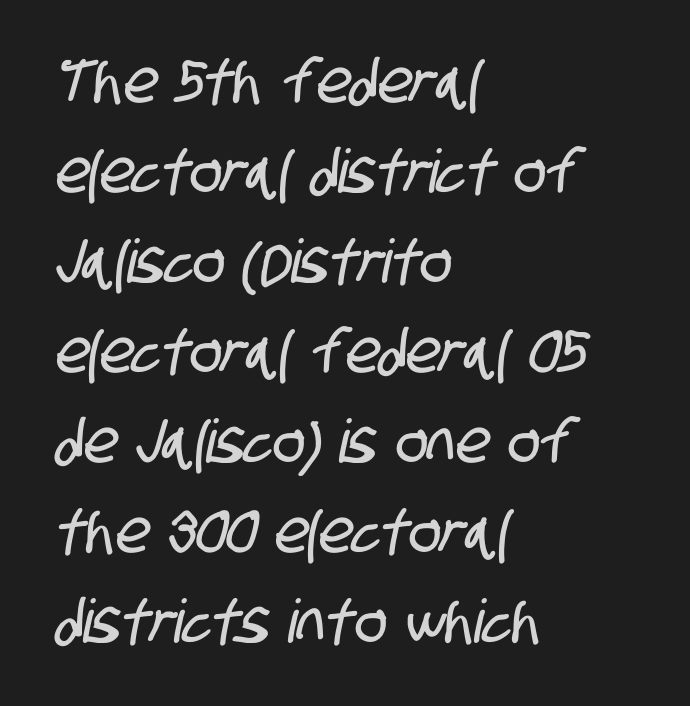
The glyphs are unaccompanied by any horizontal stroke below them. The letters sit at their default tracking, neither squeezed nor spread. You could not count columns in this text — the font is proportionally spaced. Serif or sans? Sans — the stroke terminals are bare. Is the block centered? No — it sits flush against the left margin. Students, observe: this is what conventionally led text looks like.
